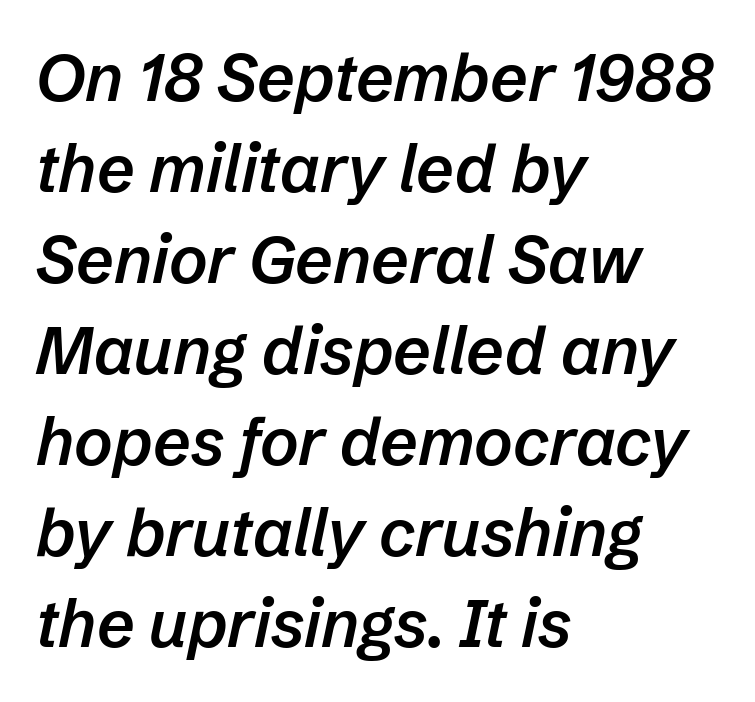
Regular leading. The passage shown leans; its letterforms are oblique. The rendering keeps characters at their native spacing. A classic flush-left, rag-right setting is used for this passage. Semibold letterforms, between regular and bold.
